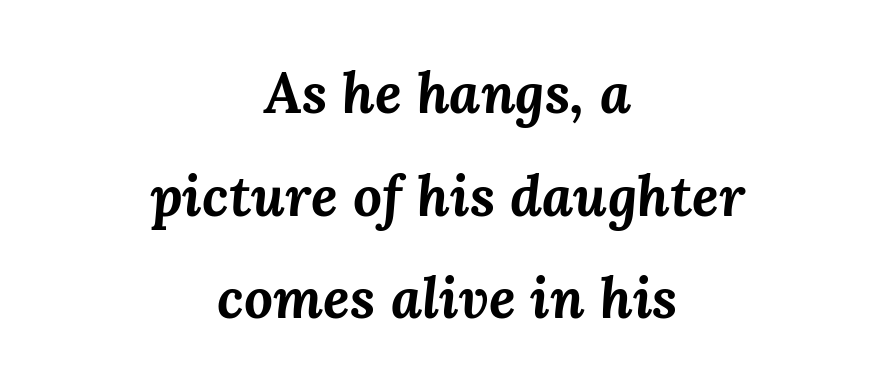
The image shows 57 px bold type, italic (leaning right); set centered, line spacing 1.8x, normal letter spacing, not underlined; medium stroke contrast and a medium x-height.
